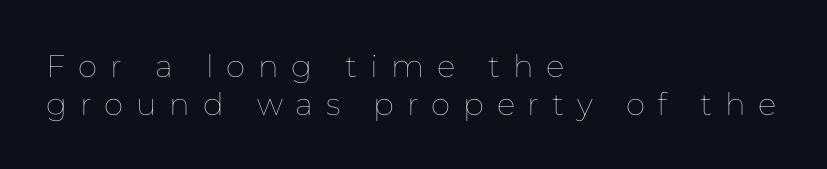
Q: Is the text bold? A: No.
Q: Is the text italic (slanted)? A: No, it is upright.
Q: Is the text underlined? A: No.
Q: How is the paragraph aligned? A: Left-aligned.
Q: Is the spacing between letters normal or unusually wide? A: Unusually wide.
Q: Width (condensed, normal, or wide)? A: Normal.
Q: Stroke contrast? A: Low.
Q: x-height? A: Medium.
Q: Monospaced? A: No.
